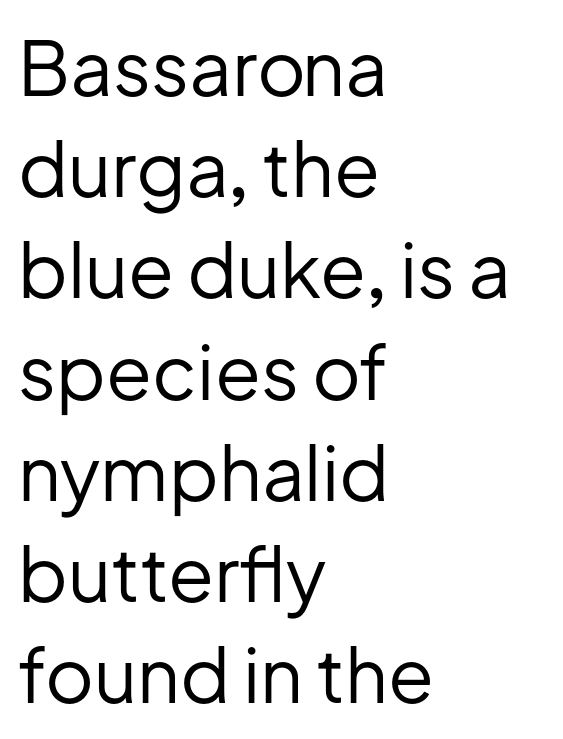
The gap between lines stays unmarked. The designer went with a sans here, leaving each stem footless. The rendering uses natural spacing where letterforms have individual widths. Every row of glyphs begins at an identical x-position on the left. On a weight scale, this lands at 450 or below.
